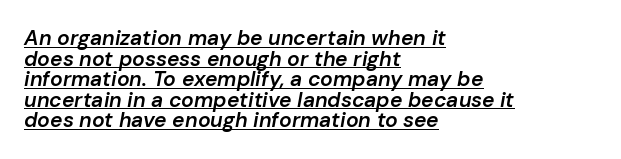
Glyph-to-glyph distance matches everyday printed text. Caption: multi-line text, flush left, ragged right. Summary of vertical rhythm: compact, with narrow interline spacing. This is moderately heavy type, rendered in semibold.
